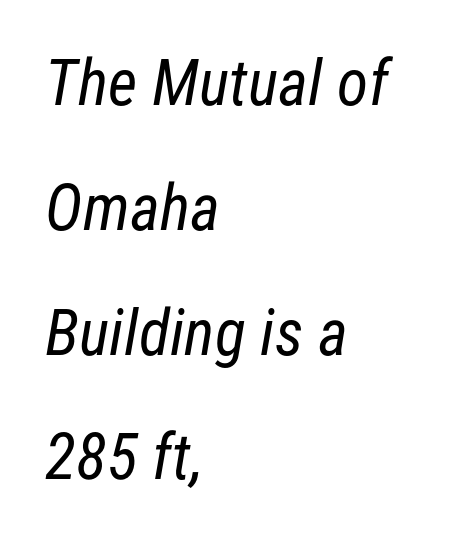
{"serif": "no", "bold": "no", "weight": "regular", "width": "condensed", "stroke_contrast": "low", "x_height": "medium", "monospaced": "no", "underline": "no", "align": "left", "line_spacing": "loose", "line_spacing_ratio": 1.95, "letter_spacing": "normal", "letter_spacing_em": 0.0, "glyph_px": 64}
